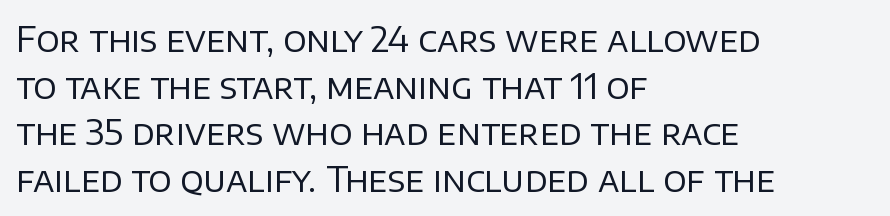
Q: Is the text bold? A: No.
Q: Is the text italic (slanted)? A: No, it is upright.
Q: Is the typeface a serif or a sans-serif typeface? A: Sans-serif.
Q: Is the text underlined? A: No.
Q: How is the paragraph aligned? A: Left-aligned.
Q: Is the spacing between letters normal or unusually wide? A: Normal.
Q: Is the spacing between lines tight, normal or loose? A: Normal.
Q: Width (condensed, normal, or wide)? A: Normal.
Q: Stroke contrast? A: Low.
Q: x-height? A: Large.
Q: Monospaced? A: No.
